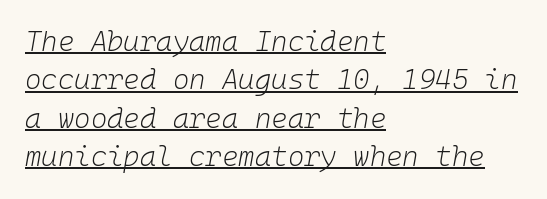
This sample uses an oblique cut, with every glyph tilted off the vertical. Is this a heavy cut? Hardly; it is regular or lighter. A classic flush-left, rag-right setting is used for this passage. The space between consecutive lines is moderate. The lettering is marked with a stroke running underneath it.
